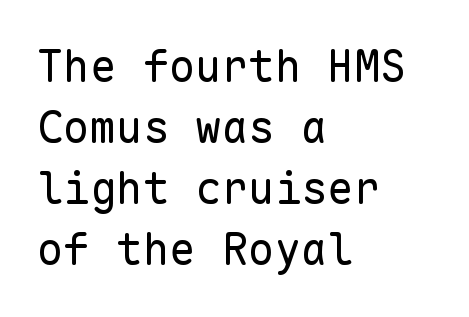
Q: Is the text bold? A: No.
Q: Is the text italic (slanted)? A: No, it is upright.
Q: Is the typeface a serif or a sans-serif typeface? A: Sans-serif.
Q: Is the text underlined? A: No.
Q: How is the paragraph aligned? A: Left-aligned.
Q: Is the spacing between letters normal or unusually wide? A: Normal.
Q: Is the spacing between lines tight, normal or loose? A: Normal.
Q: Width (condensed, normal, or wide)? A: Normal.
Q: Stroke contrast? A: Low.
Q: x-height? A: Medium.
Q: Monospaced? A: Yes.
